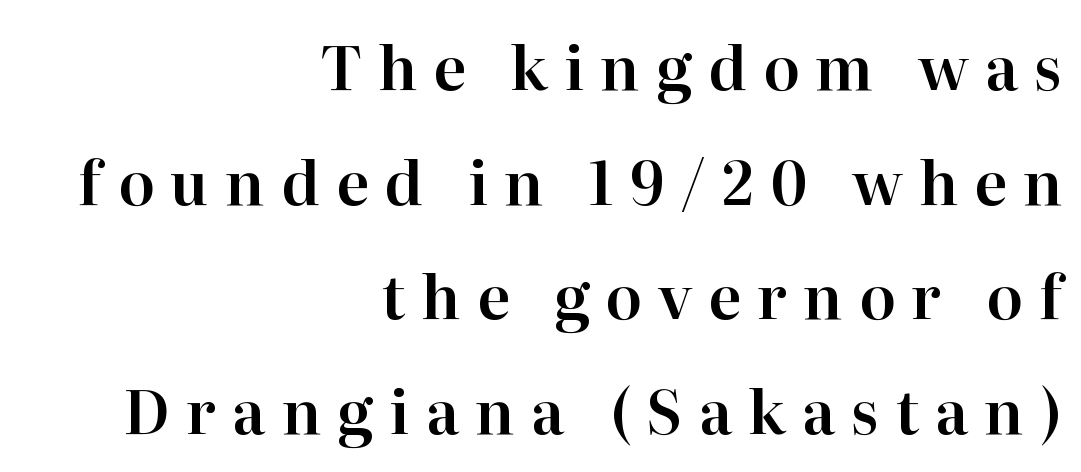
The image shows 60 px serif type, upright; set right-aligned, loose line spacing (1.91x), unusually wide letter spacing (+0.27 em), not underlined; high stroke contrast and a medium x-height.
